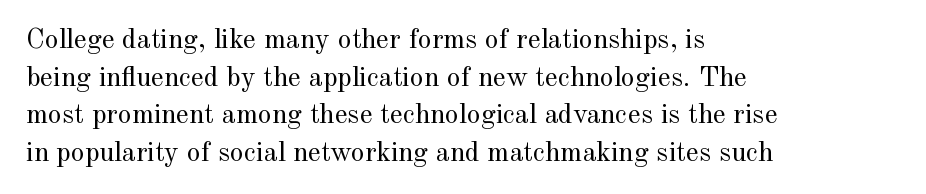
Successive baselines arrive at the customary interval. Horizontally, the lines are justified to the leading edge only. The type family on display is of the serif kind. The letters advance in unequal steps, a hallmark of proportional type. Is the stroke heavy? The answer is a plain regular-or-lighter.
